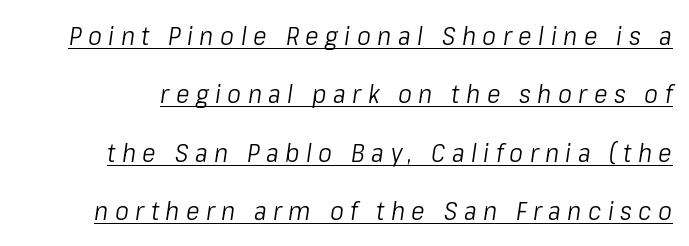
{"italic": "yes", "lean": "right", "slant_degrees": 8, "bold": "no", "underline": "yes", "line_spacing": "loose", "line_spacing_ratio": 2.25, "letter_spacing": "wide", "letter_spacing_em": 0.25, "glyph_px": 26}
